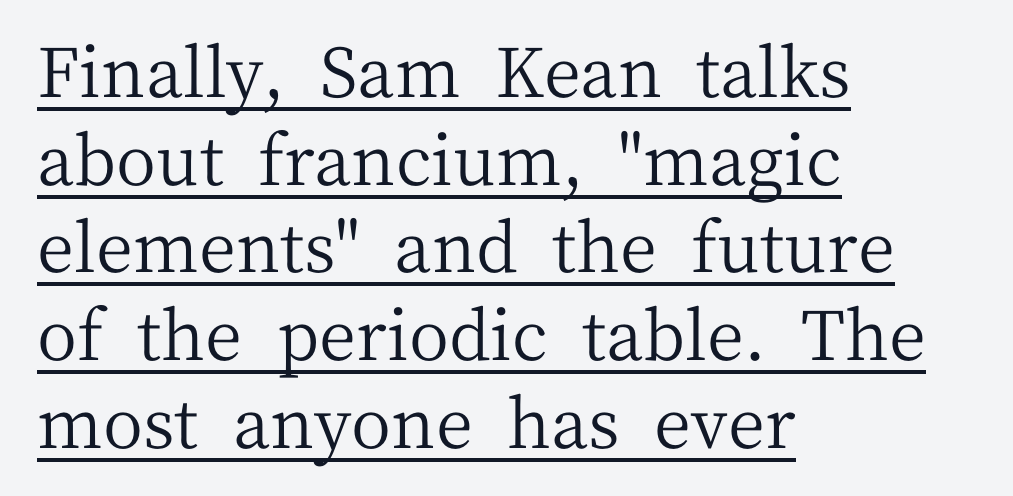
The passage shown is typeset with a serif family. All the whitespace from short lines collects on the right. Has an underline been added? It has. Posture: straight, roman, zero tilt.
